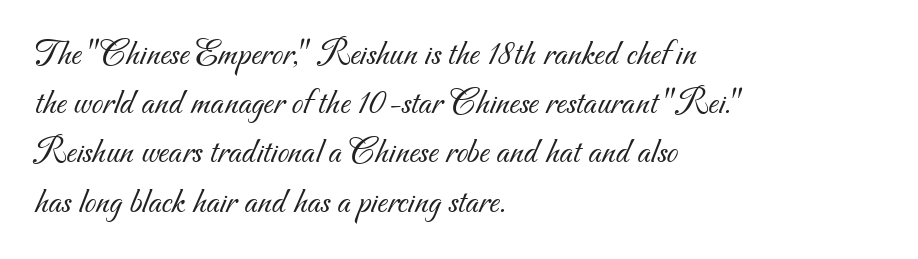
The image shows 37 px light sans-serif type; set left-aligned, normal line spacing (1.33x), normal letter spacing, not underlined; medium stroke contrast and a small x-height.
